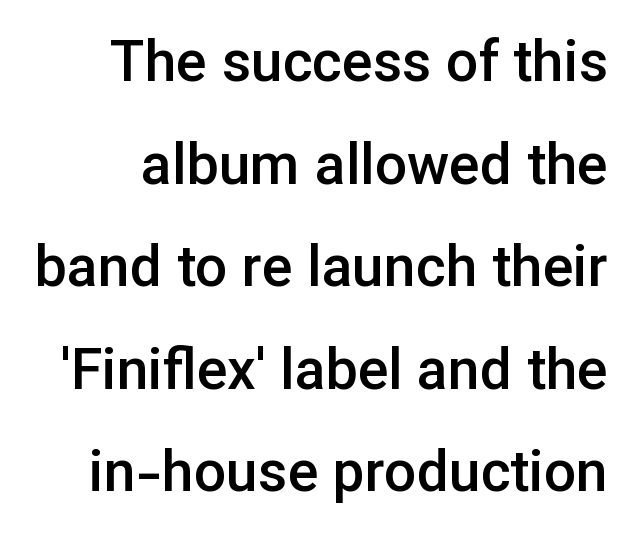
What stands out about the letter spacing? Nothing — it is the standard amount. Do the letters lean? They stand straight. The baseline area is clear. The face used here is proportionally spaced, like ordinary book or web type.
